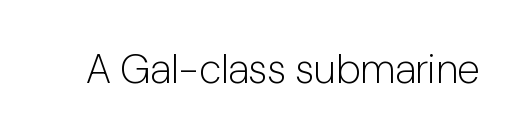
The image shows 41 px light sans-serif type, upright; set normal letter spacing, not underlined; low stroke contrast and a medium x-height.
